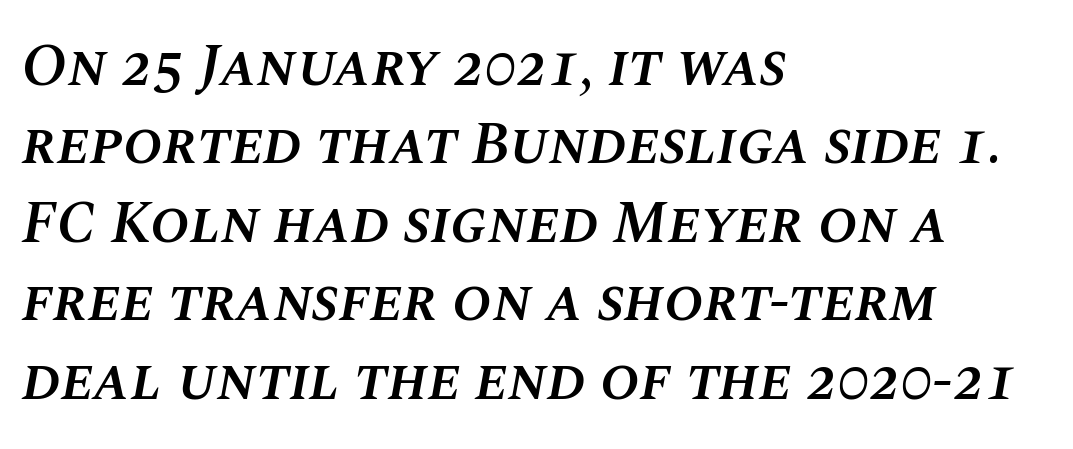
{"italic": "yes", "lean": "right", "slant_degrees": 10, "bold": "semi", "weight": "semibold", "width": "normal", "stroke_contrast": "medium", "x_height": "large", "monospaced": "no", "underline": "no", "align": "left", "line_spacing": "normal", "line_spacing_ratio": 1.33, "letter_spacing": "normal", "letter_spacing_em": 0.0, "glyph_px": 59}
